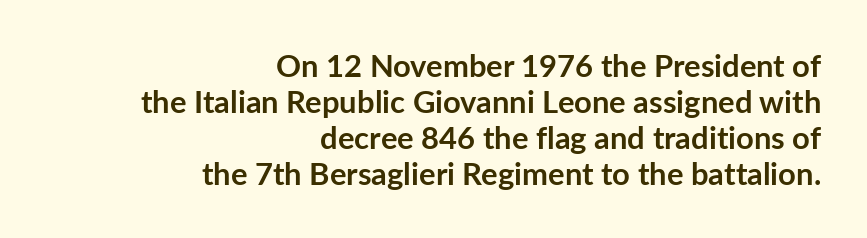
Spacing verdict: proportional, widths tailored to each character. The compositor pushed each line to the right boundary. Is this a sans? Yes — the strokes have no serifs. Check under the words: just untouched page. The line texture is even and compact thanks to regular tracking. Vertical strokes here are truly vertical.
